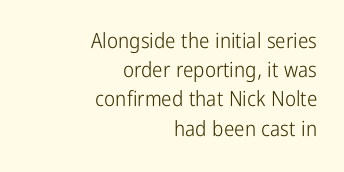
{"italic": "no", "bold": "no", "underline": "no", "align": "right", "line_spacing": "normal", "line_spacing_ratio": 1.39, "letter_spacing": "normal", "letter_spacing_em": 0.0, "glyph_px": 21}
